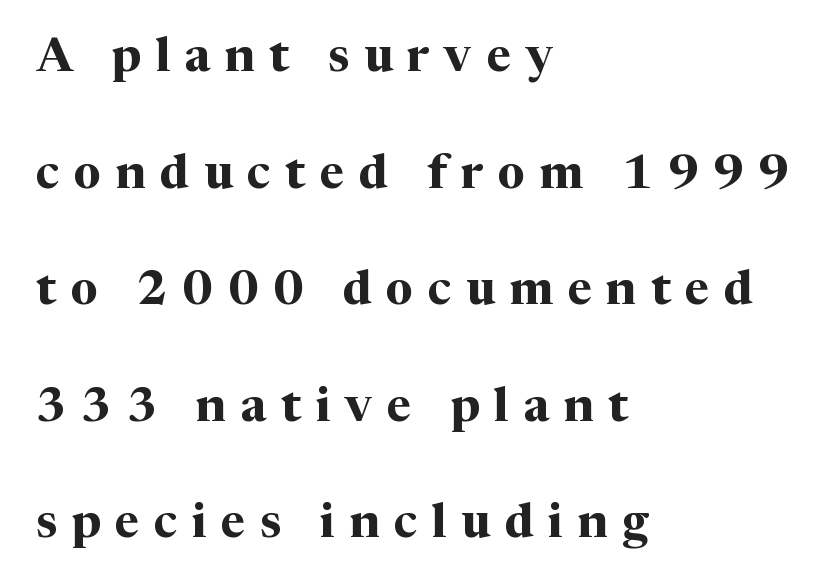
The vertical gap from one line to the next is large. Anything drawn beneath the words? Only blank space. Line starts are locked; line ends wander. Its strokes are broad and dark, the hallmark of bold type.
